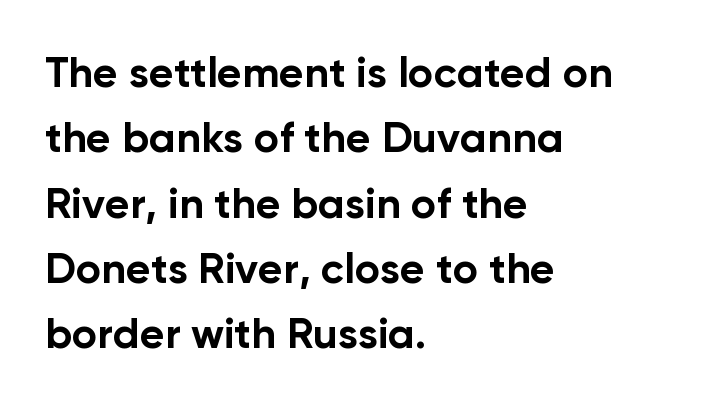
The image shows 43 px bold sans-serif type, upright; set left-aligned, normal line spacing (1.52x), normal letter spacing, not underlined; low stroke contrast and a medium x-height.
